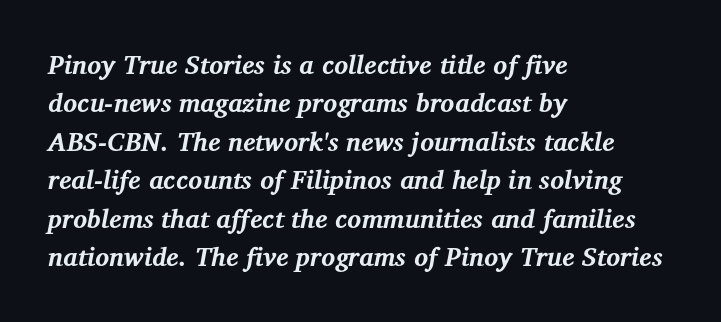
The image shows 26 px bold type, italic (leaning right); set left-aligned, normal line spacing (1.48x), normal letter spacing, not underlined.
